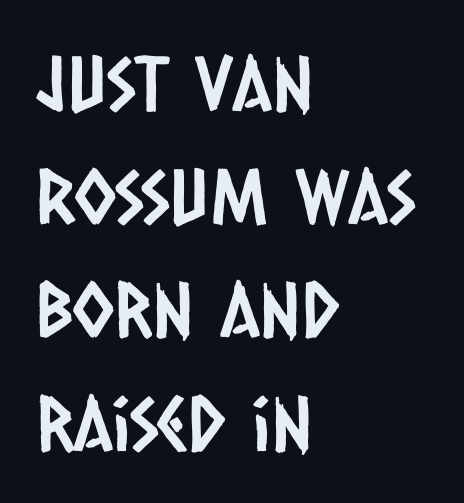
Which margin do the lines hug? The left one — the right edge is uneven. Quick note: interline space is typical. This sample has the flowing, uneven cadence of proportional lettering. Just letters on the line, the space beneath them empty. Classification — sans serif. Tracking here is standard; glyphs follow each other at the usual distance.
